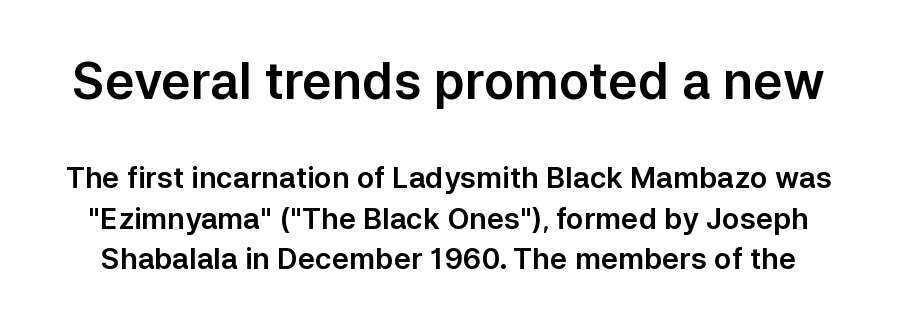
The image shows 50 px sans-serif type, upright; set normal line spacing (1.39x), normal letter spacing, not underlined; the first (top) block is 1.72x larger; low stroke contrast and a medium x-height.
